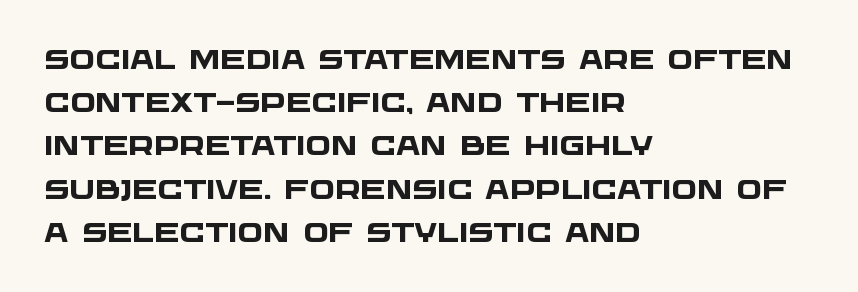
Q: Is the text bold? A: Yes.
Q: Is the text underlined? A: No.
Q: How is the paragraph aligned? A: Left-aligned.
Q: Is the spacing between letters normal or unusually wide? A: Normal.
Q: Is the spacing between lines tight, normal or loose? A: Normal.
